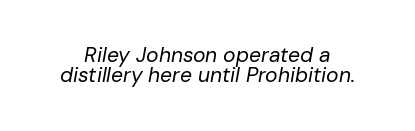
The image shows 21 px text type, italic (leaning right); set tight line spacing (0.97x), normal letter spacing, not underlined.
